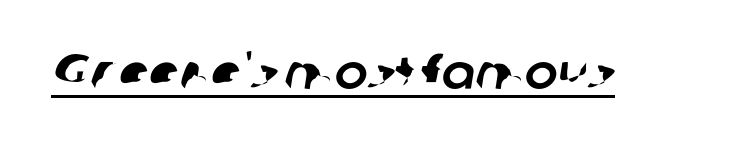
Q: Is the typeface a serif or a sans-serif typeface? A: Sans-serif.
Q: Is the text underlined? A: Yes.
Q: Is the spacing between letters normal or unusually wide? A: Normal.
Q: Width (condensed, normal, or wide)? A: Normal.
Q: Stroke contrast? A: Low.
Q: x-height? A: Medium.
Q: Monospaced? A: No.
